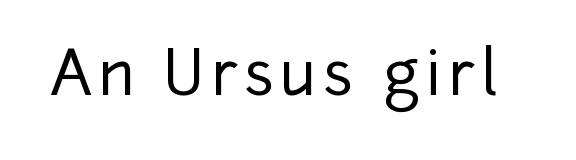
The image shows 61 px sans-serif type, upright; set not underlined; low stroke contrast and a medium x-height.
